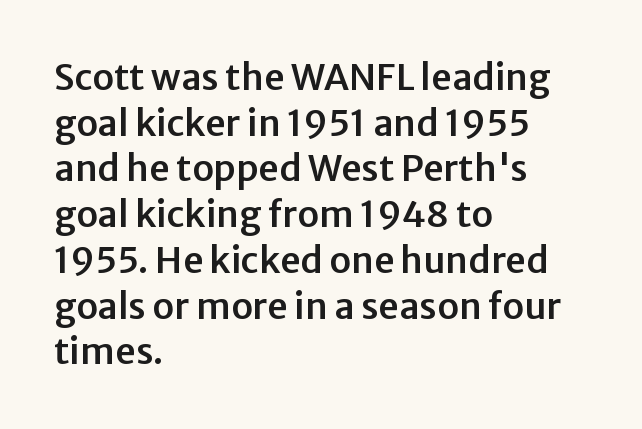
Q: Is the text italic (slanted)? A: No, it is upright.
Q: Is the typeface a serif or a sans-serif typeface? A: Sans-serif.
Q: Is the text underlined? A: No.
Q: How is the paragraph aligned? A: Left-aligned.
Q: Is the spacing between letters normal or unusually wide? A: Normal.
Q: Is the spacing between lines tight, normal or loose? A: Normal.
Q: Width (condensed, normal, or wide)? A: Normal.
Q: Stroke contrast? A: Low.
Q: x-height? A: Medium.
Q: Monospaced? A: No.
